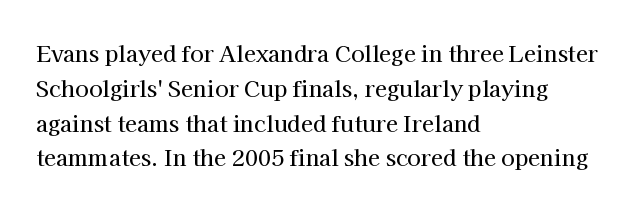
Q: Is the text italic (slanted)? A: No, it is upright.
Q: Is the text underlined? A: No.
Q: How is the paragraph aligned? A: Left-aligned.
Q: Is the spacing between letters normal or unusually wide? A: Normal.
Q: Is the spacing between lines tight, normal or loose? A: Normal.
